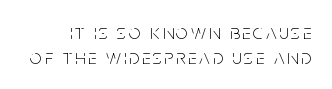
The image shows 21 px text type, upright; set line spacing 1.18x, not underlined.
